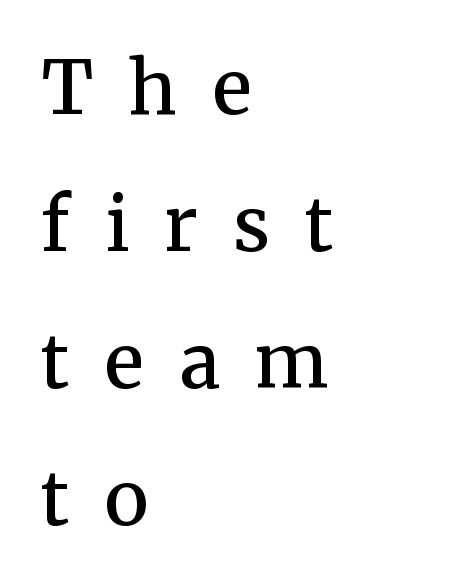
The image shows 74 px semibold serif type, upright; set left-aligned, line spacing 1.85x, unusually wide letter spacing (+0.48 em), not underlined; medium stroke contrast and a medium x-height.
